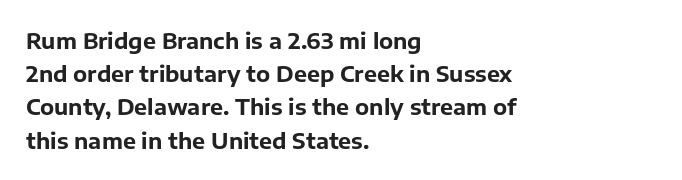
Leading matches the norm, producing a regular column. The area under the type is left untouched. Does extra space separate the letters? No, they use regular spacing. These lines were composed using upright roman letters.
